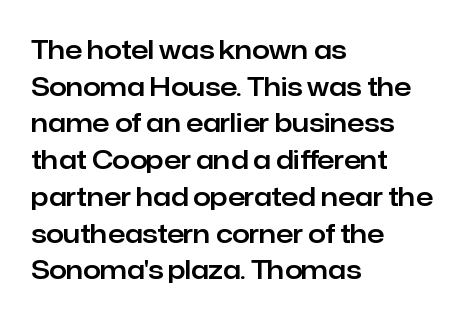
The image shows 25 px text type, upright; set left-aligned, normal line spacing (1.47x), normal letter spacing, not underlined.
